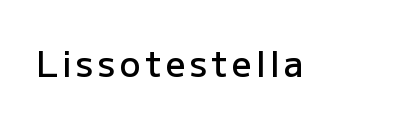
Q: Is the text bold? A: Semi-bold.
Q: Is the text italic (slanted)? A: No, it is upright.
Q: Is the typeface a serif or a sans-serif typeface? A: Sans-serif.
Q: Is the text underlined? A: No.
Q: Width (condensed, normal, or wide)? A: Normal.
Q: Stroke contrast? A: Low.
Q: x-height? A: Medium.
Q: Monospaced? A: No.
